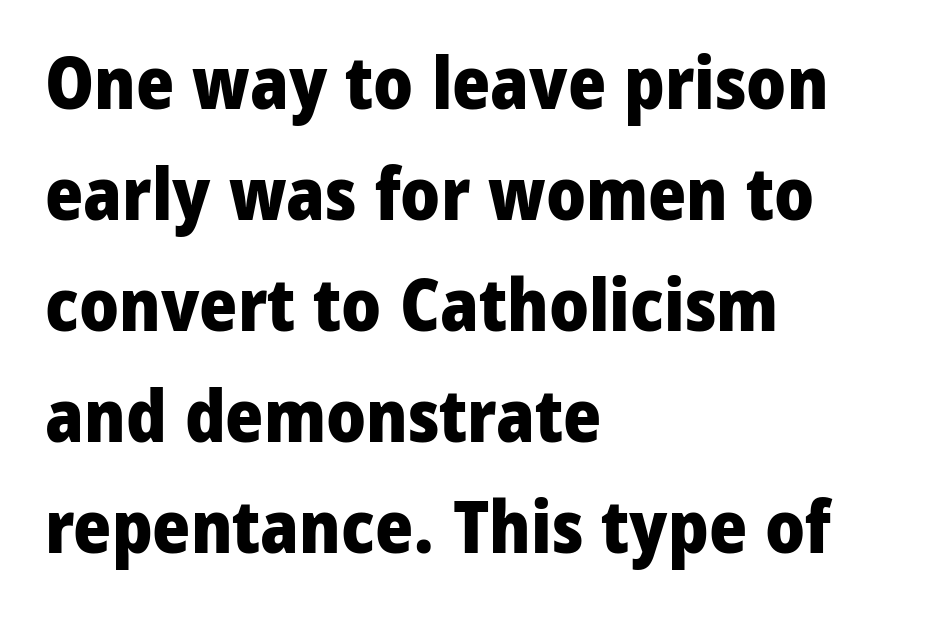
Weight check: bold — yes, fully. Vertical spacing — default. Line starts are locked; line ends wander. The face used here is proportionally spaced, like ordinary book or web type. A typesetter would label this face a sans. The area under the type is left untouched.
